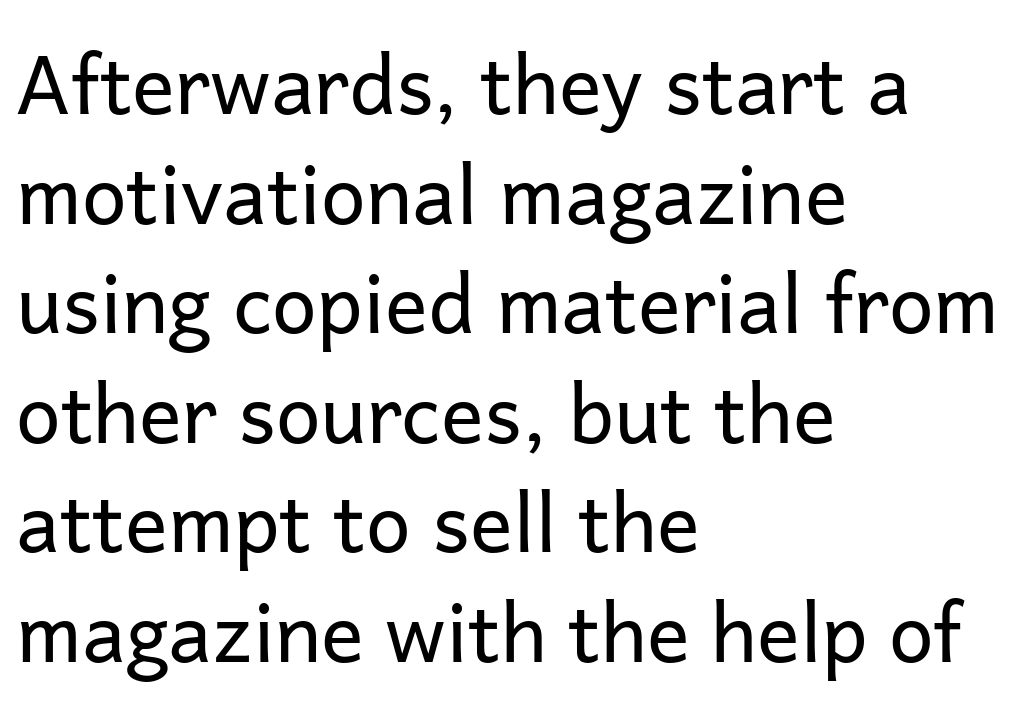
Q: Is the text bold? A: No.
Q: Is the text italic (slanted)? A: No, it is upright.
Q: Is the typeface a serif or a sans-serif typeface? A: Sans-serif.
Q: Is the text underlined? A: No.
Q: How is the paragraph aligned? A: Left-aligned.
Q: Is the spacing between letters normal or unusually wide? A: Normal.
Q: Is the spacing between lines tight, normal or loose? A: Normal.
Q: Width (condensed, normal, or wide)? A: Normal.
Q: Stroke contrast? A: Low.
Q: x-height? A: Medium.
Q: Monospaced? A: No.
